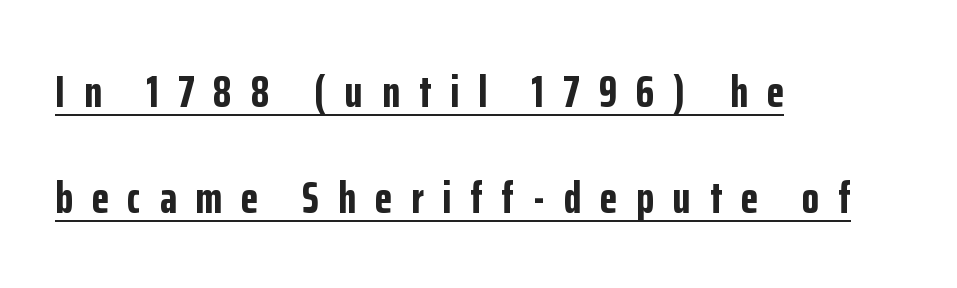
Q: Is the text bold? A: Yes.
Q: Is the text italic (slanted)? A: No, it is upright.
Q: Is the typeface a serif or a sans-serif typeface? A: Sans-serif.
Q: Is the text underlined? A: Yes.
Q: How is the paragraph aligned? A: Left-aligned.
Q: Is the spacing between letters normal or unusually wide? A: Unusually wide.
Q: Is the spacing between lines tight, normal or loose? A: Loose.
Q: Width (condensed, normal, or wide)? A: Condensed.
Q: Stroke contrast? A: Low.
Q: x-height? A: Medium.
Q: Monospaced? A: No.
